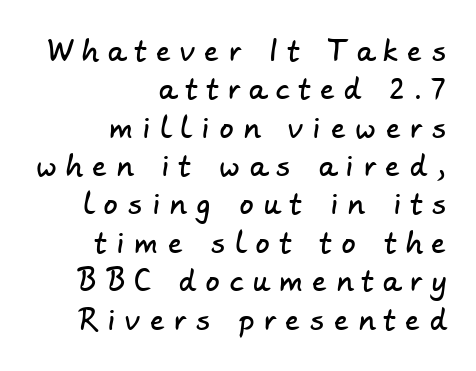
Q: Is the typeface a serif or a sans-serif typeface? A: Sans-serif.
Q: Is the text underlined? A: No.
Q: How is the paragraph aligned? A: Right-aligned.
Q: Is the spacing between letters normal or unusually wide? A: Unusually wide.
Q: Is the spacing between lines tight, normal or loose? A: Normal.
Q: Width (condensed, normal, or wide)? A: Normal.
Q: Stroke contrast? A: Low.
Q: x-height? A: Small.
Q: Monospaced? A: No.
